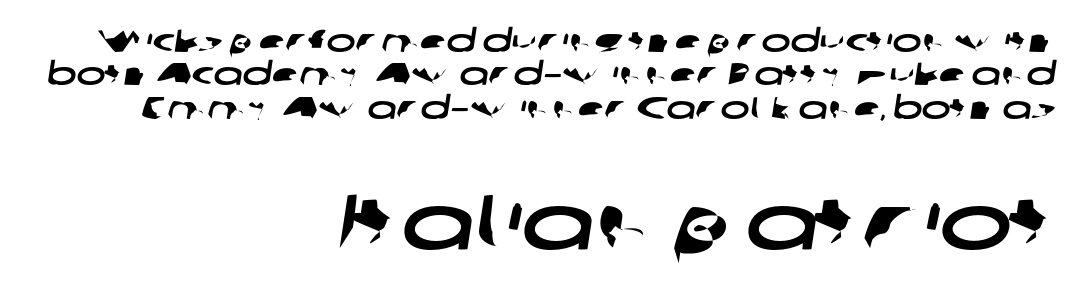
Q: Is the typeface a serif or a sans-serif typeface? A: Sans-serif.
Q: Is the text underlined? A: No.
Q: How is the paragraph aligned? A: Right-aligned.
Q: Is the spacing between letters normal or unusually wide? A: Normal.
Q: Is the spacing between lines tight, normal or loose? A: Tight.
Q: Which block of text is set in a larger size, the first (top) or the second (bottom)? A: The second (bottom) one.
Q: Width (condensed, normal, or wide)? A: Wide.
Q: Stroke contrast? A: Low.
Q: x-height? A: Medium.
Q: Monospaced? A: No.
